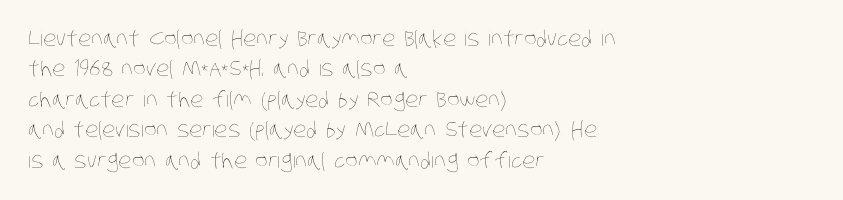
In terms of leading, this rendering sits right in the middle. The gaps between neighbouring characters are ordinary and unremarkable. Does the copy run flush right? No — it runs flush left. Anything drawn beneath the words? Only blank space. A light-to-regular cut is what we see here.
